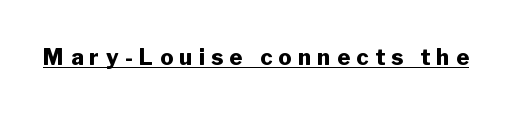
The image shows 22 px bold type, upright; set unusually wide letter spacing (+0.29 em), underlined.
